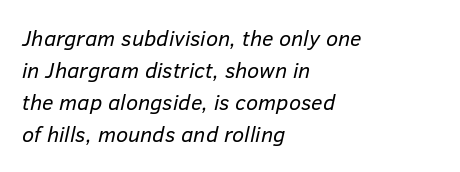
The image shows 22 px text type, italic (leaning right); set left-aligned, normal line spacing (1.46x), normal letter spacing, not underlined.
